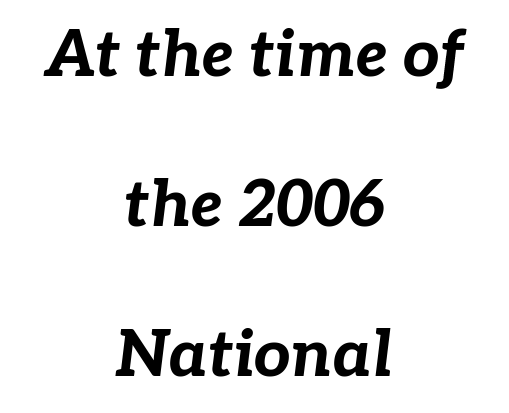
The image shows 64 px bold type, italic (leaning right); set centered, loose line spacing (2.34x), normal letter spacing, not underlined; low stroke contrast and a medium x-height.
